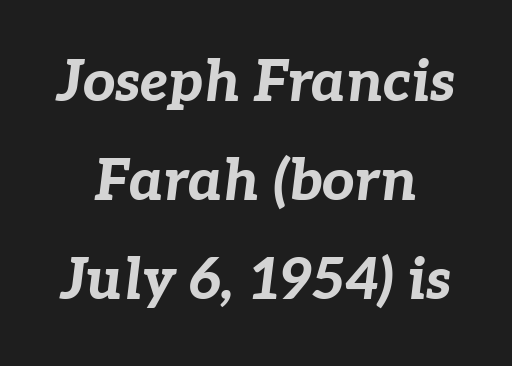
The lines are quadded center. The face used here is proportionally spaced, like ordinary book or web type. Only glyphs here, with clear space below each row. It's the slanting kind of type. Weight: bold. In terms of letterspacing, this is plain default setting.
